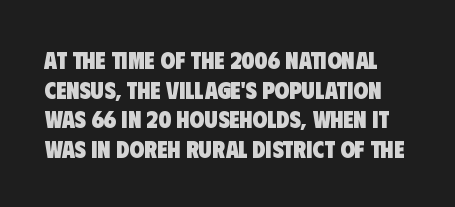
Bold? Absolutely — the strokes are thick and heavy. The rendering keeps characters at their native spacing. Descenders are the only things crossing below the line.
